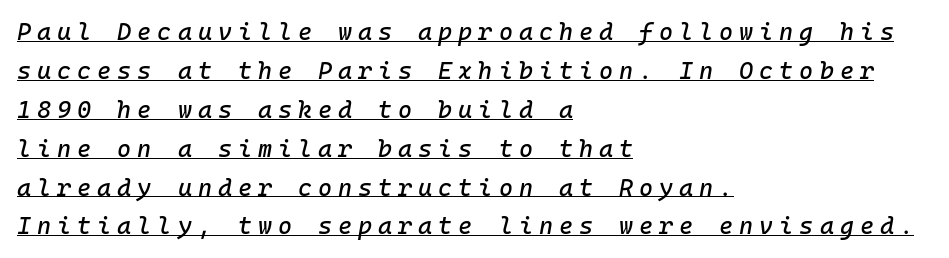
The image shows 24 px text type, italic (leaning right); set left-aligned, normal line spacing (1.62x), unusually wide letter spacing (+0.25 em), underlined.
